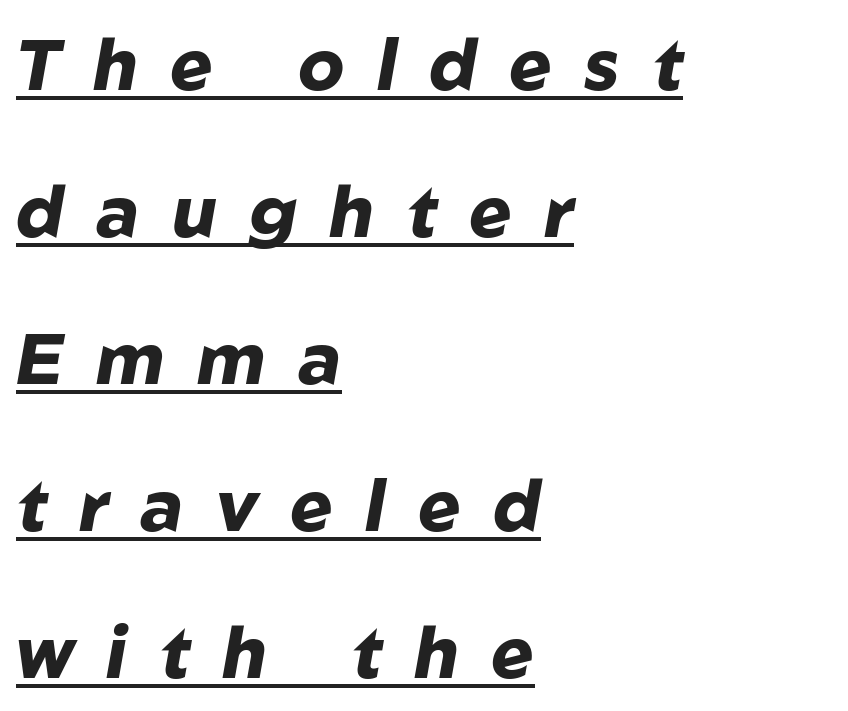
In terms of letterspacing, this is a distinctly airy, spread setting. Is there much room between lines? Yes — plenty of vertical air separates them. These lines are rendered in a variable-pitch font. Look at the stroke-to-counter ratio: heavy, a bold. Emphasis-style slanted type is in use. Line starts are locked; line ends wander.
